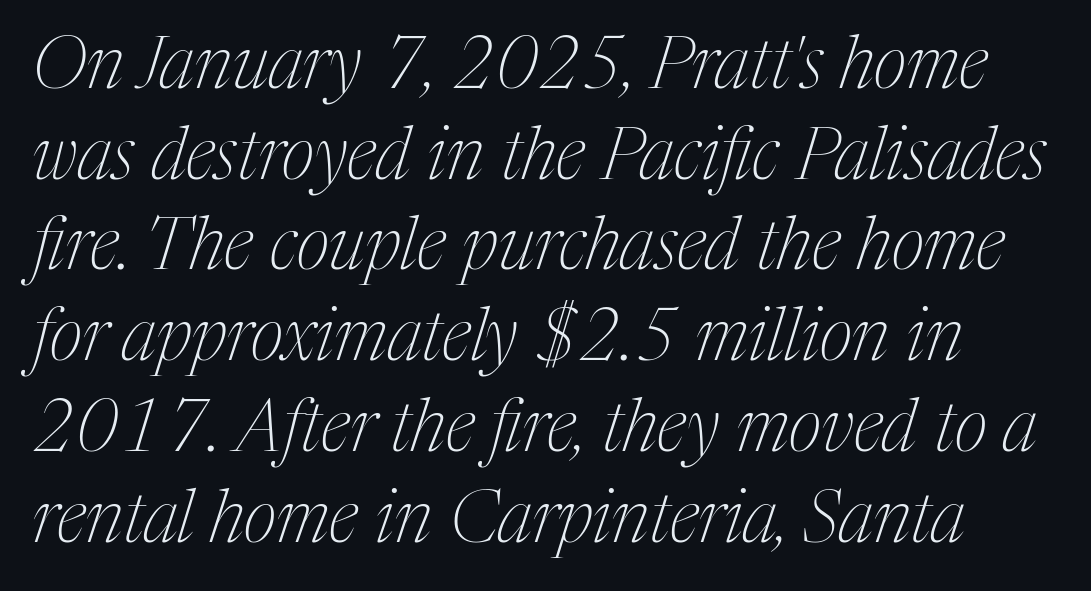
A typesetter would mark this as italic. Spacing verdict: proportional, widths tailored to each character. The glyphs in this specimen are seriffed. What's the leading like? Ordinary, nothing unusual.
